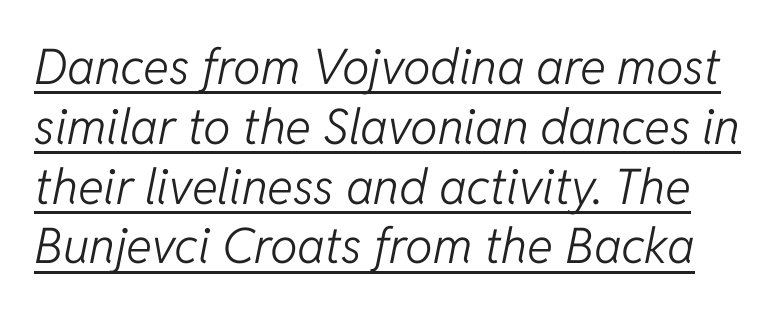
Q: Is the text bold? A: No.
Q: Is the text italic (slanted)? A: Yes, it leans right by about 11 degrees.
Q: Is the text underlined? A: Yes.
Q: Is the spacing between letters normal or unusually wide? A: Normal.
Q: Width (condensed, normal, or wide)? A: Normal.
Q: Stroke contrast? A: Low.
Q: x-height? A: Medium.
Q: Monospaced? A: No.
